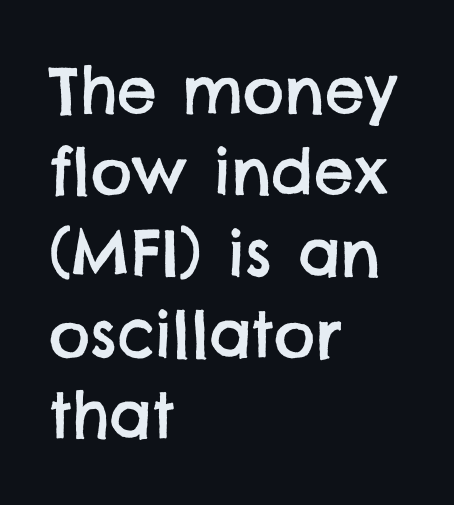
Q: Is the typeface a serif or a sans-serif typeface? A: Sans-serif.
Q: Is the text underlined? A: No.
Q: How is the paragraph aligned? A: Left-aligned.
Q: Is the spacing between letters normal or unusually wide? A: Normal.
Q: Is the spacing between lines tight, normal or loose? A: Normal.
Q: Width (condensed, normal, or wide)? A: Normal.
Q: Stroke contrast? A: Low.
Q: x-height? A: Large.
Q: Monospaced? A: No.
